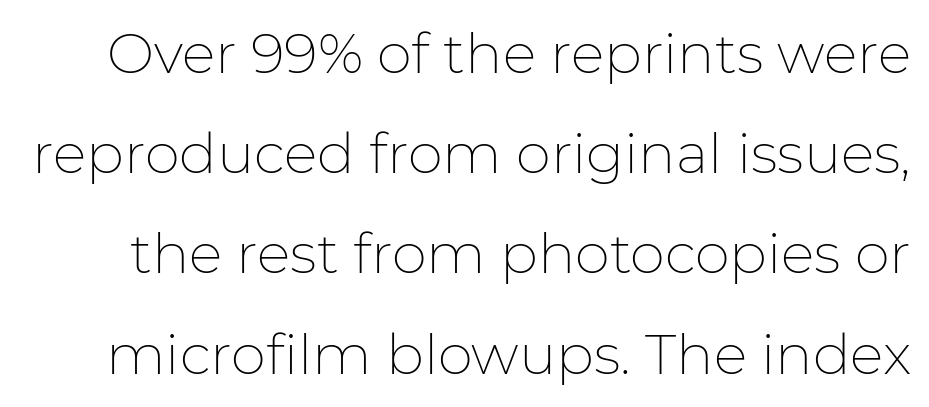
Q: Is the text bold? A: No.
Q: Is the text italic (slanted)? A: No, it is upright.
Q: Is the typeface a serif or a sans-serif typeface? A: Sans-serif.
Q: Is the text underlined? A: No.
Q: Is the spacing between letters normal or unusually wide? A: Normal.
Q: Width (condensed, normal, or wide)? A: Normal.
Q: Stroke contrast? A: Low.
Q: x-height? A: Medium.
Q: Monospaced? A: No.
